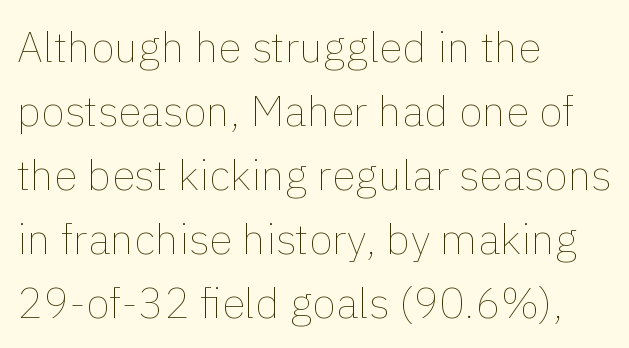
{"italic": "no", "bold": "no", "weight": "thin", "width": "normal", "x_height": "medium", "monospaced": "no", "underline": "no", "align": "left", "line_spacing": "normal", "line_spacing_ratio": 1.49, "letter_spacing": "normal", "letter_spacing_em": 0.0, "glyph_px": 43}
